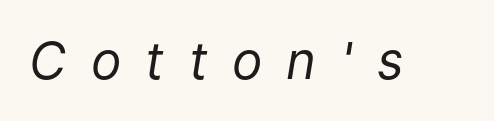
Q: Is the text bold? A: No.
Q: Is the text italic (slanted)? A: Yes, it leans right by about 9 degrees.
Q: Is the text underlined? A: No.
Q: Is the spacing between letters normal or unusually wide? A: Unusually wide.
Q: Width (condensed, normal, or wide)? A: Normal.
Q: Stroke contrast? A: Low.
Q: x-height? A: Medium.
Q: Monospaced? A: No.
